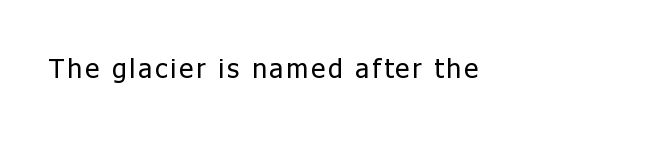
Q: Is the text bold? A: No.
Q: Is the text italic (slanted)? A: No, it is upright.
Q: Is the text underlined? A: No.
